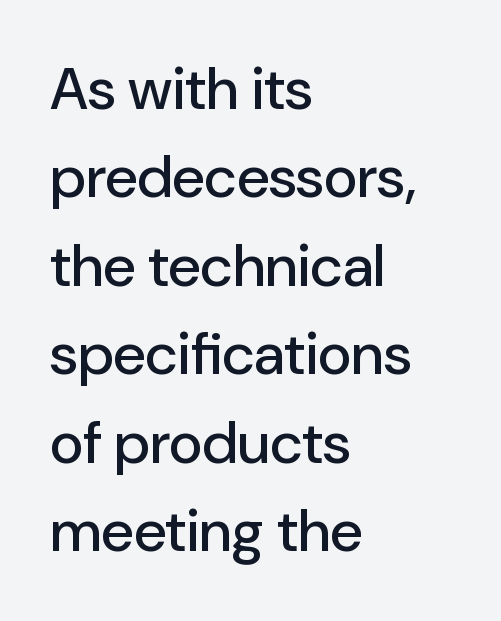
The image shows 59 px sans-serif type, upright; set left-aligned, normal line spacing (1.5x), normal letter spacing, not underlined; low stroke contrast and a medium x-height.
